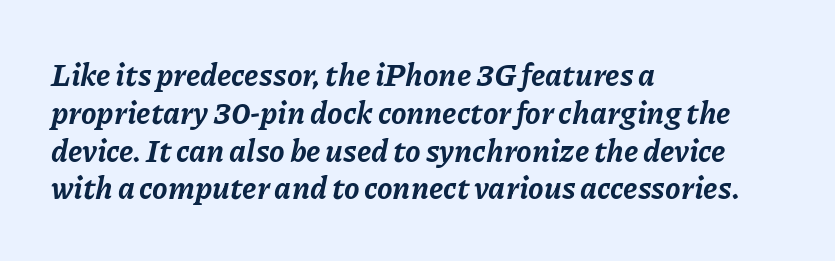
{"italic": "yes", "lean": "right", "slant_degrees": 11, "bold": "yes", "weight": "bold", "width": "normal", "stroke_contrast": "low", "x_height": "medium", "monospaced": "no", "underline": "no", "align": "left", "line_spacing_ratio": 1.22, "letter_spacing": "normal", "letter_spacing_em": 0.0, "glyph_px": 31}
